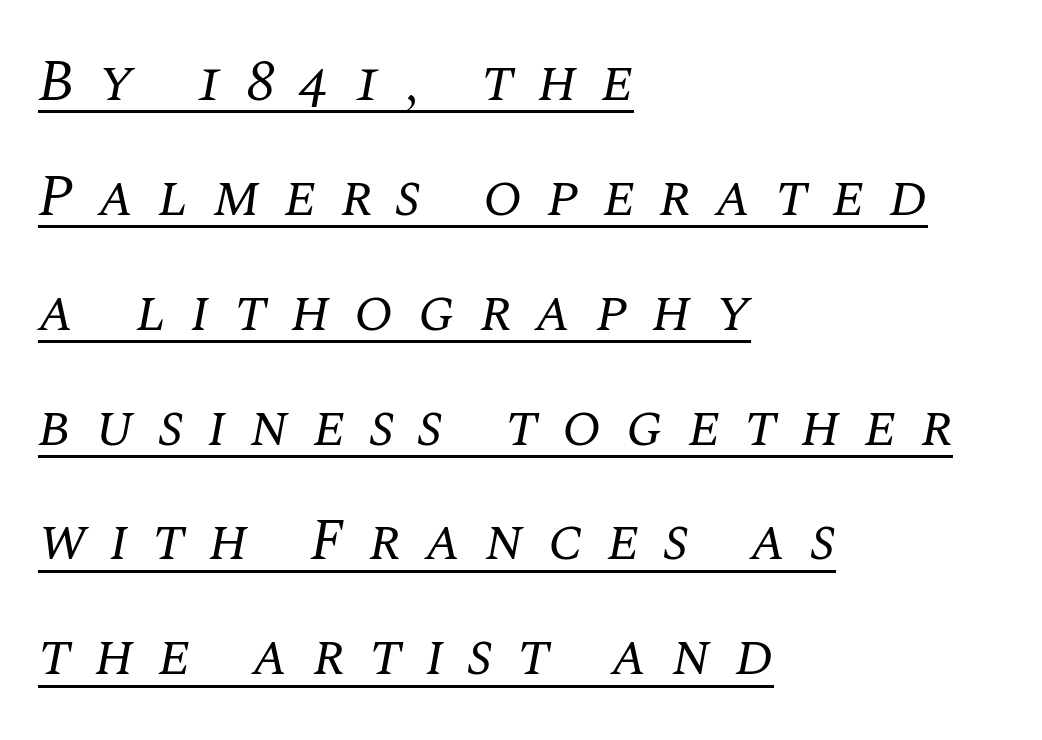
The font sits on the lighter half of the weight spectrum, regular included. Posture: slanted. One glance says open: line gaps are wider than usual. This rendering features underlined lettering.
